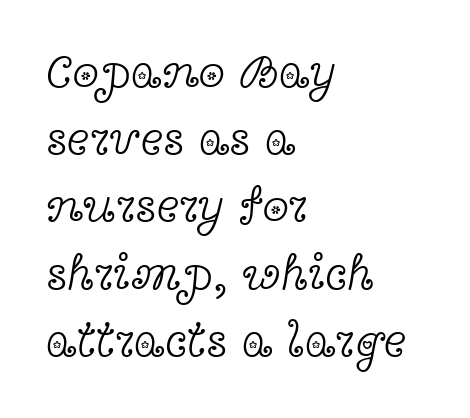
Q: Is the text bold? A: No.
Q: Is the text italic (slanted)? A: No, it is upright.
Q: Is the typeface a serif or a sans-serif typeface? A: Serif.
Q: Is the text underlined? A: No.
Q: How is the paragraph aligned? A: Left-aligned.
Q: Is the spacing between letters normal or unusually wide? A: Normal.
Q: Is the spacing between lines tight, normal or loose? A: Normal.
Q: Width (condensed, normal, or wide)? A: Wide.
Q: x-height? A: Medium.
Q: Monospaced? A: No.
